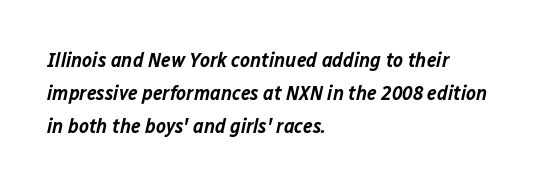
{"italic": "yes", "lean": "right", "slant_degrees": 12, "bold": "semi", "underline": "no", "align": "left", "line_spacing": "normal", "line_spacing_ratio": 1.57, "letter_spacing": "normal", "letter_spacing_em": 0.0, "glyph_px": 21}
